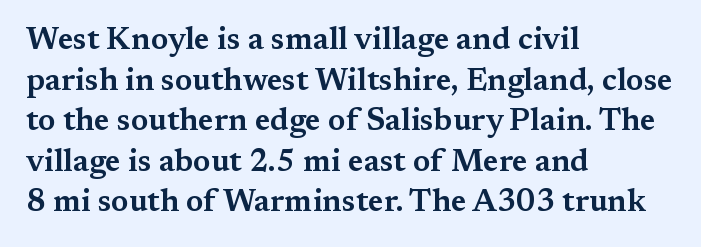
The gaps between neighbouring characters are ordinary and unremarkable. The passage shown is typeset with a serif family. Just letters on the line, the space beneath them empty. Rows of type keep a routine distance in the vertical direction. Looks like regular typesetting: each glyph gets only the width it needs. If you drew a ruler down the left edge, every line would touch it.
